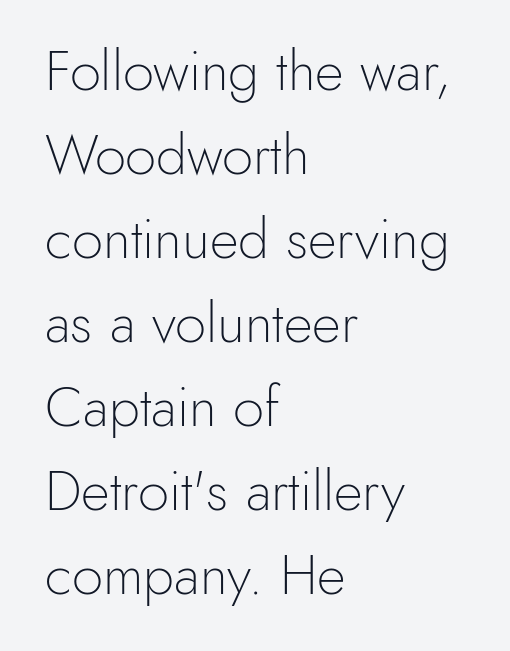
Q: Is the text bold? A: No.
Q: Is the text italic (slanted)? A: No, it is upright.
Q: Is the typeface a serif or a sans-serif typeface? A: Sans-serif.
Q: Is the text underlined? A: No.
Q: How is the paragraph aligned? A: Left-aligned.
Q: Is the spacing between letters normal or unusually wide? A: Normal.
Q: Is the spacing between lines tight, normal or loose? A: Normal.
Q: Width (condensed, normal, or wide)? A: Normal.
Q: x-height? A: Small.
Q: Monospaced? A: No.
